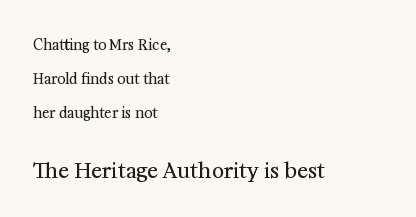
{"italic": "no", "bold": "no", "underline": "no", "align": "left", "line_spacing": "loose", "line_spacing_ratio": 2.44, "letter_spacing": "normal", "letter_spacing_em": 0.0, "larger_block": "second", "size_ratio": 1.5, "glyph_px": 21}
